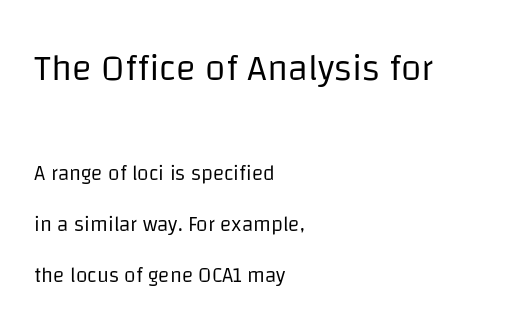
The font's upright variant was chosen for this text. This block would shrink considerably if given ordinary leading; it's expanded now. Any mark beneath the type? The region is blank. Default kerning and tracking; the words read as compact shapes. This sample has the flowing, uneven cadence of proportional lettering. Is the stroke heavy? The answer is a plain regular-or-lighter.
